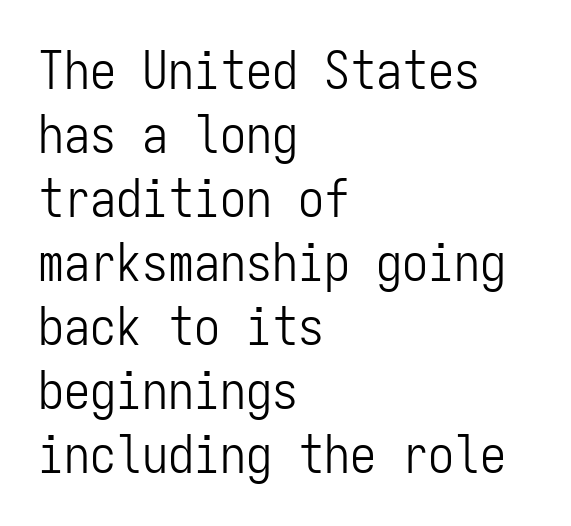
Q: Is the text bold? A: No.
Q: Is the text italic (slanted)? A: No, it is upright.
Q: Is the typeface a serif or a sans-serif typeface? A: Sans-serif.
Q: Is the text underlined? A: No.
Q: How is the paragraph aligned? A: Left-aligned.
Q: Is the spacing between letters normal or unusually wide? A: Normal.
Q: Width (condensed, normal, or wide)? A: Condensed.
Q: Stroke contrast? A: Low.
Q: x-height? A: Medium.
Q: Monospaced? A: Yes.
